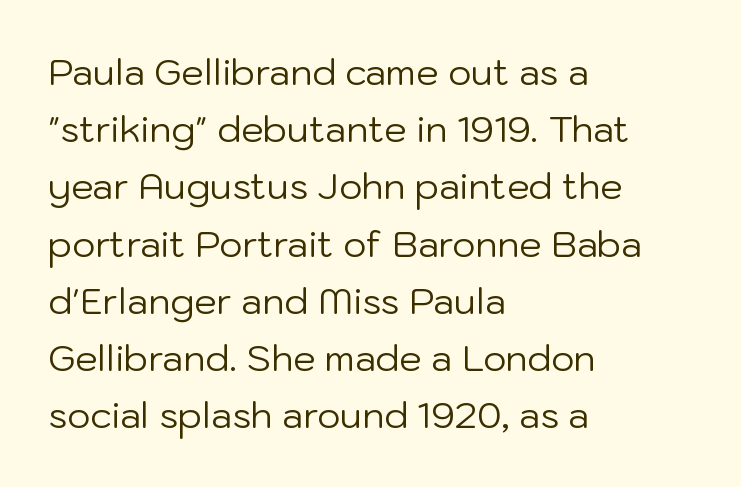
The strip under each line holds only bare page. The letters stand upright; this is a roman face. The lines in this sample share a left origin and differ only in where they stop. A typesetter would call this leading conventional body-copy spacing. The letters advance in unequal steps, a hallmark of proportional type. No letter is thick-stroked: the sample isn't bold.
